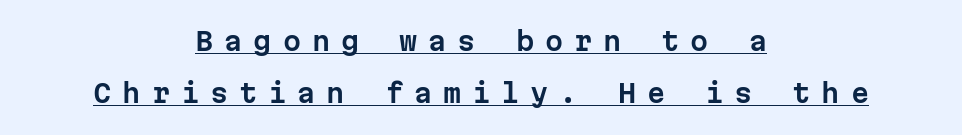
The image shows 26 px text type, upright; set centered, loose line spacing (2.01x), unusually wide letter spacing (+0.42 em), underlined.
